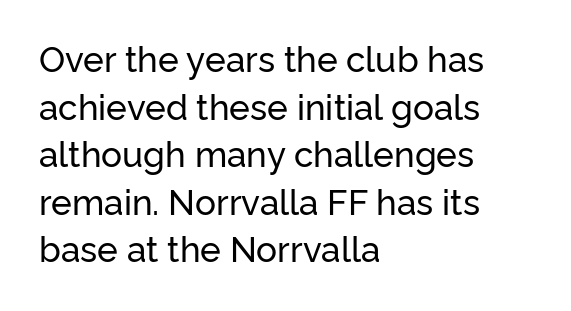
Q: Is the text italic (slanted)? A: No, it is upright.
Q: Is the typeface a serif or a sans-serif typeface? A: Sans-serif.
Q: Is the text underlined? A: No.
Q: How is the paragraph aligned? A: Left-aligned.
Q: Is the spacing between letters normal or unusually wide? A: Normal.
Q: Is the spacing between lines tight, normal or loose? A: Normal.
Q: Width (condensed, normal, or wide)? A: Normal.
Q: Stroke contrast? A: Low.
Q: x-height? A: Medium.
Q: Monospaced? A: No.
